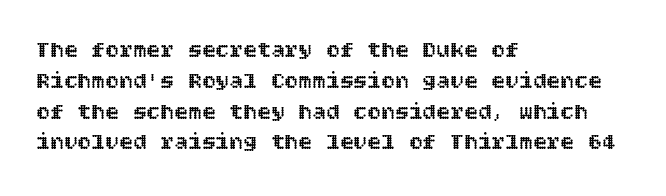
The image shows 23 px text type, upright; set left-aligned, normal line spacing (1.34x), normal letter spacing, not underlined.
